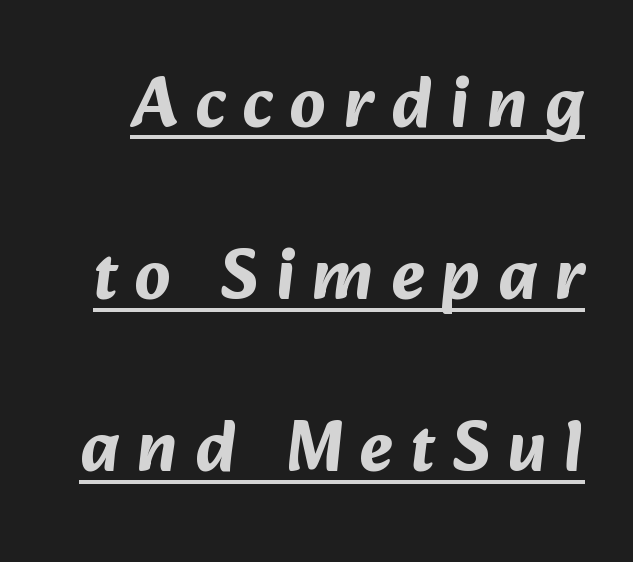
The image shows 70 px bold sans-serif type; set loose line spacing (2.46x), unusually wide letter spacing (+0.25 em), underlined; medium stroke contrast and a medium x-height.
